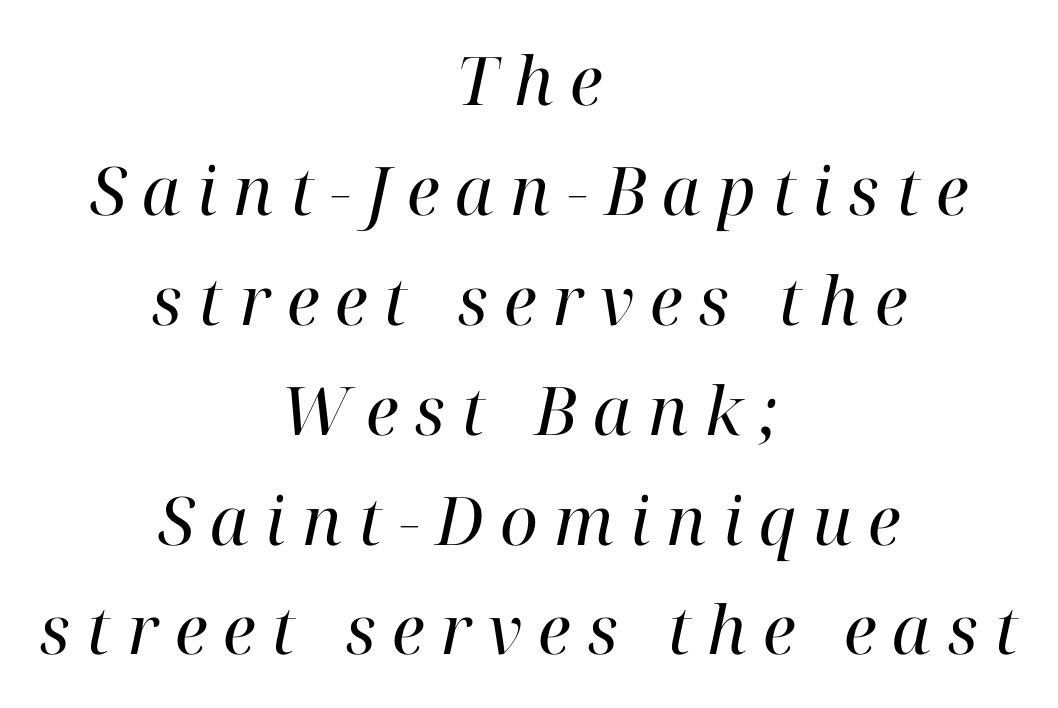
A serif font was chosen for this passage. A clean baseline with only descenders dipping below it. The weight would be labelled regular, book, light, or lighter still. Whoever set this chose a conventional vertical rhythm.
